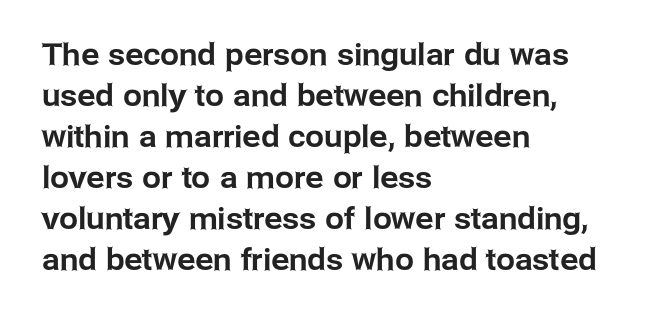
Glance below the letters and you will spot only blank space. The letterforms sit shoulder to shoulder at normal distance. Short and long lines alike share a common starting point at left. The glyphs in this specimen are sans serif.
